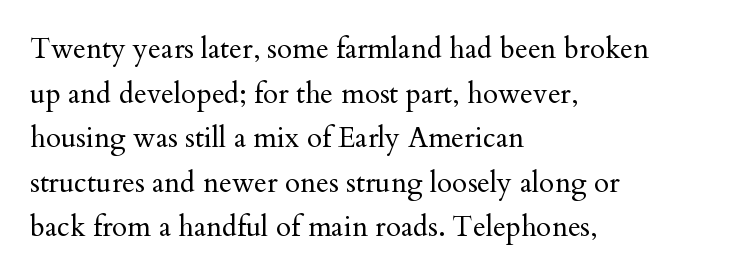
{"serif": "yes", "italic": "no", "bold": "no", "weight": "regular", "width": "normal", "stroke_contrast": "medium", "x_height": "small", "monospaced": "no", "underline": "no", "align": "left", "line_spacing": "normal", "line_spacing_ratio": 1.59, "letter_spacing": "normal", "letter_spacing_em": 0.0, "glyph_px": 28}
